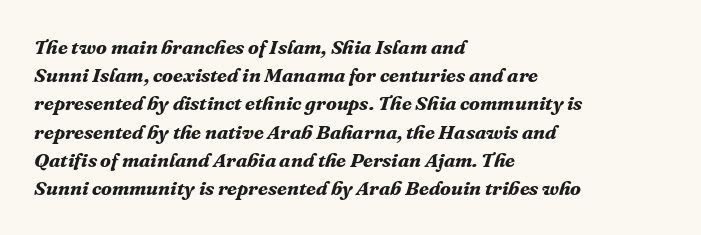
The image shows 20 px bold type, italic (leaning right); set left-aligned, normal line spacing (1.41x), normal letter spacing, not underlined.
